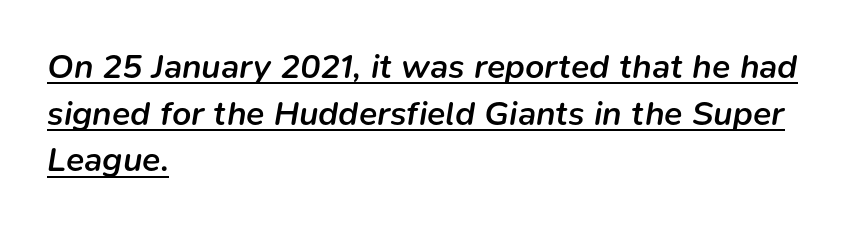
{"italic": "yes", "lean": "right", "slant_degrees": 9, "bold": "semi", "weight": "semibold", "width": "normal", "stroke_contrast": "low", "x_height": "medium", "monospaced": "no", "underline": "yes", "align": "left", "line_spacing": "normal", "line_spacing_ratio": 1.37, "letter_spacing": "normal", "letter_spacing_em": 0.0, "glyph_px": 34}
